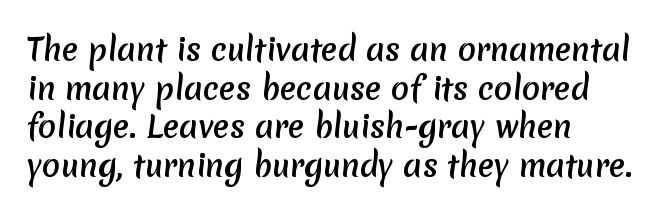
Q: Is the text bold? A: Yes.
Q: Is the typeface a serif or a sans-serif typeface? A: Sans-serif.
Q: Is the text underlined? A: No.
Q: How is the paragraph aligned? A: Left-aligned.
Q: Is the spacing between letters normal or unusually wide? A: Normal.
Q: Is the spacing between lines tight, normal or loose? A: Normal.
Q: Width (condensed, normal, or wide)? A: Normal.
Q: Stroke contrast? A: Low.
Q: x-height? A: Medium.
Q: Monospaced? A: No.
